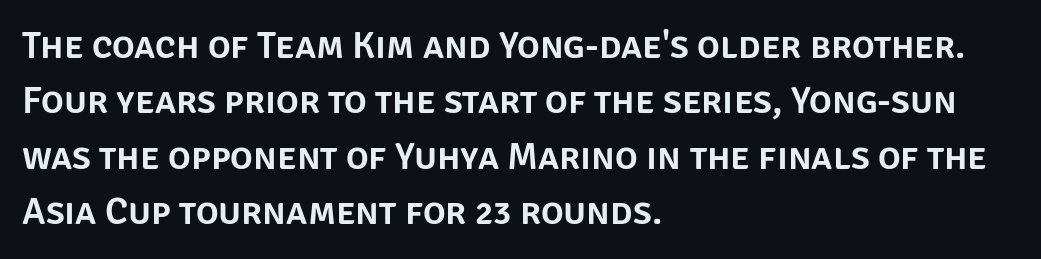
{"serif": "no", "italic": "no", "width": "normal", "stroke_contrast": "low", "x_height": "large", "monospaced": "no", "underline": "no", "align": "left", "line_spacing": "normal", "line_spacing_ratio": 1.46, "letter_spacing": "normal", "letter_spacing_em": 0.0, "glyph_px": 38}
